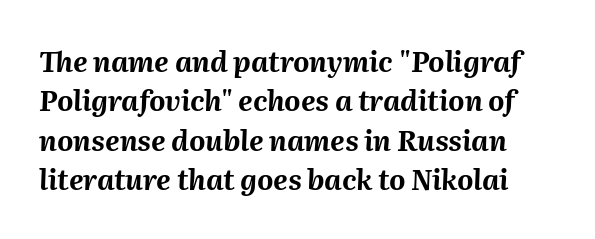
Heavy-handed strokes throughout: this text is bold. Inter-character spacing is left at the font's built-in metrics. A bare baseline throughout the passage. Each new line begins a customary step beneath the previous one.
